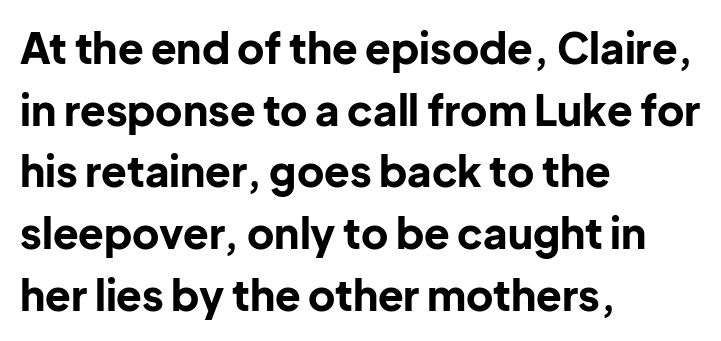
Looks like regular typesetting: each glyph gets only the width it needs. The type sits square on the baseline with zero lean. Classification — sans serif. Type without underlining. The ragged edge is on the right, which tells us the setting is flush left.
